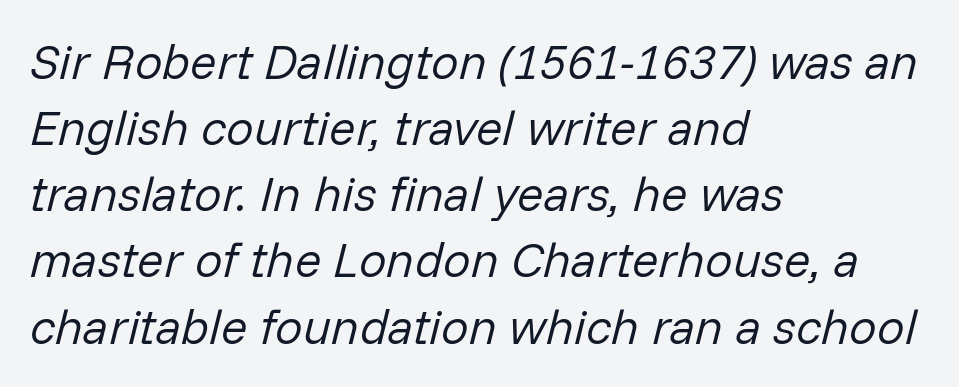
Vertical stems look standard width or narrower in stroke. Rule under the text: the space is simply empty. Vertical spacing — default. A typesetter would call this proportional, since set widths differ per character. The rendering anchors every line to the left-hand side.
